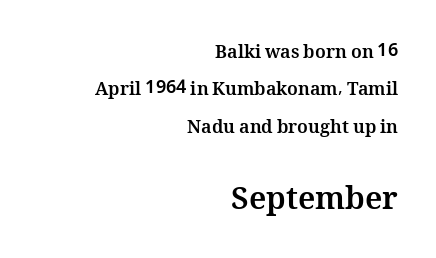
Visually the block forms a straight wall on the right and a jagged coastline on the left. Words float on clear page, feet unadorned. If you squint, the bottom block still reads clearly — it's the larger of the two. Nobody touched the tracking dial on this one. The letters stand upright; this is a roman face. Does the weight exceed regular? Yes, all the way to bold.
